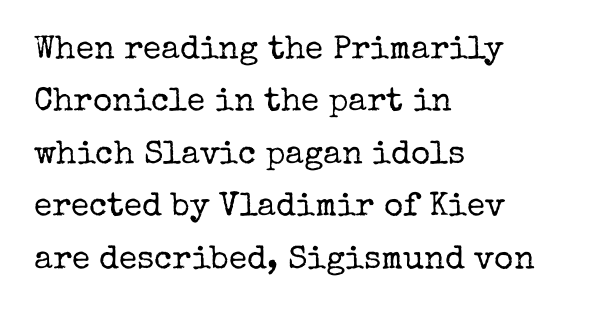
The image shows 33 px regular-weight serif type, upright; set left-aligned, normal line spacing (1.59x), normal letter spacing, not underlined; low stroke contrast and a medium x-height.
